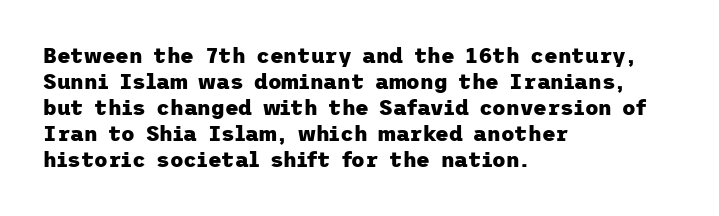
{"italic": "no", "bold": "yes", "underline": "no", "align": "left", "line_spacing_ratio": 1.24, "letter_spacing": "normal", "letter_spacing_em": 0.0, "glyph_px": 21}
